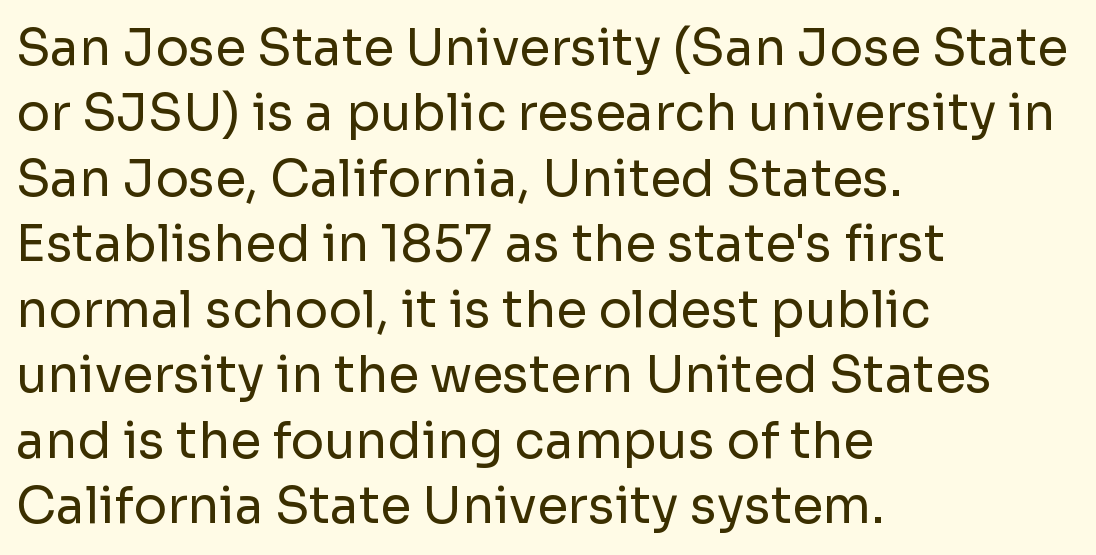
No italicization has been applied; the sample stays upright. Has an underline been added? It has not. The designer left line spacing at the default. Look at the bottom of the vertical strokes: they stop flat, with no serifs. Does extra space separate the letters? No, they use regular spacing. Proportional: the letters do not fall into vertical columns.
